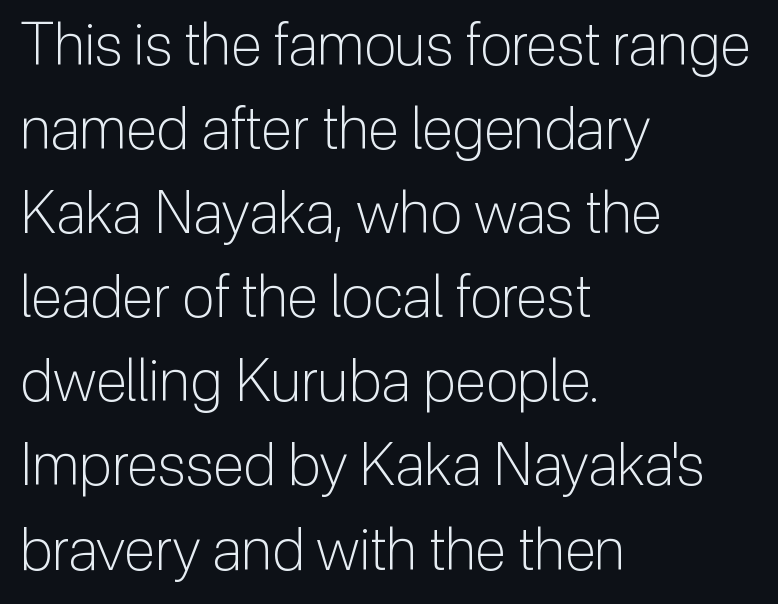
The image shows 58 px light sans-serif type, upright; set left-aligned, normal line spacing (1.45x), normal letter spacing, not underlined; low stroke contrast and a medium x-height.
